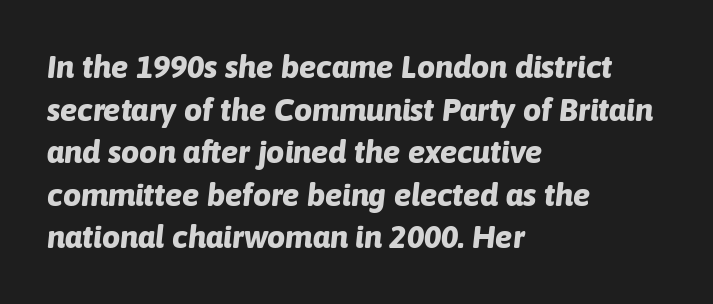
{"italic": "yes", "lean": "right", "slant_degrees": 6, "bold": "yes", "weight": "bold", "width": "normal", "stroke_contrast": "low", "x_height": "medium", "monospaced": "no", "underline": "no", "align": "left", "line_spacing": "normal", "line_spacing_ratio": 1.33, "letter_spacing": "normal", "letter_spacing_em": 0.0, "glyph_px": 32}
